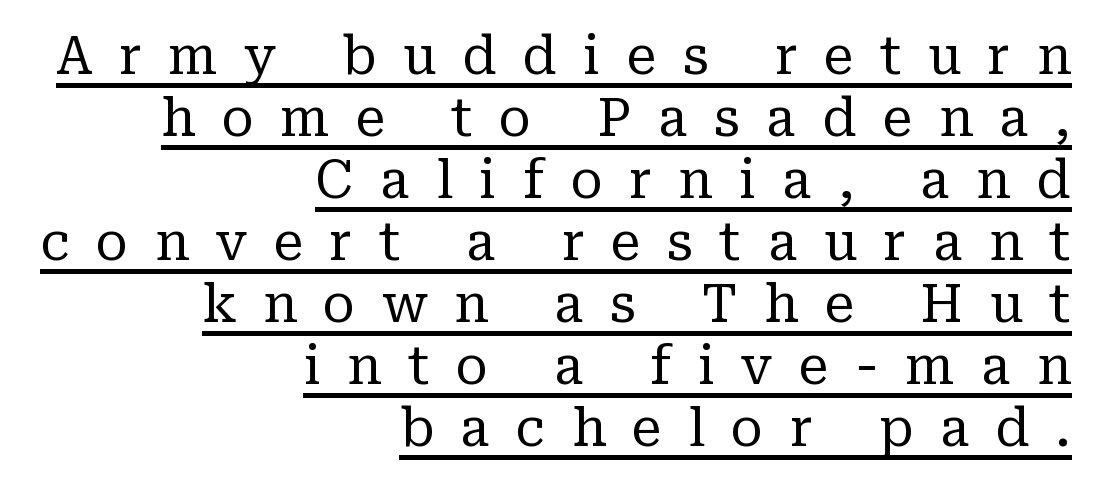
The image shows 53 px regular-weight serif type, upright; set right-aligned, line spacing 1.17x, unusually wide letter spacing (+0.5 em), underlined; low stroke contrast and a medium x-height.
